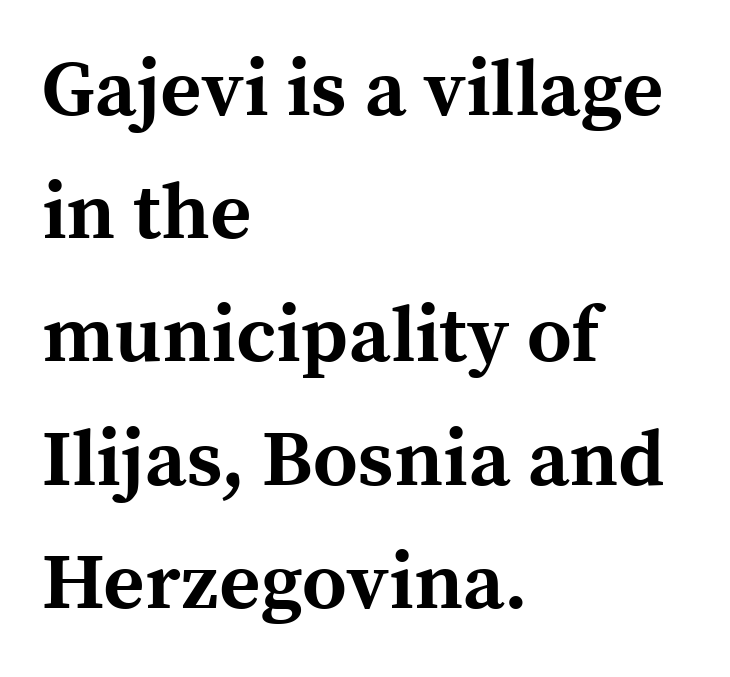
{"serif": "yes", "italic": "no", "bold": "yes", "weight": "bold", "width": "normal", "x_height": "medium", "monospaced": "no", "underline": "no", "align": "left", "line_spacing": "normal", "line_spacing_ratio": 1.56, "letter_spacing": "normal", "letter_spacing_em": 0.0, "glyph_px": 79}
